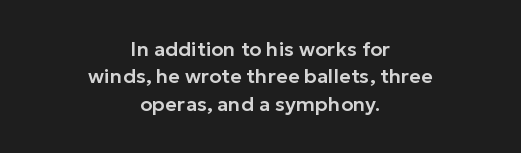
The passage shown has conventional tracking throughout. Descenders hang freely into open space. Horizontal bands of white between lines are of average thickness. The letters stand straight up with perfectly vertical stems. This rendering uses center alignment, leaving both contours irregular but symmetric.
